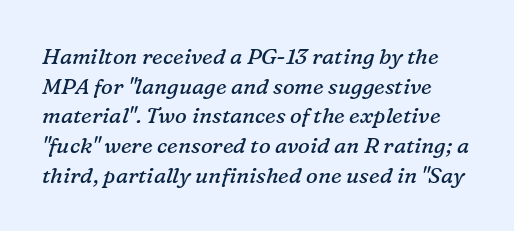
{"italic": "yes", "lean": "right", "slant_degrees": 16, "bold": "no", "underline": "no", "line_spacing": "normal", "line_spacing_ratio": 1.35, "letter_spacing": "normal", "letter_spacing_em": 0.0, "glyph_px": 22}
